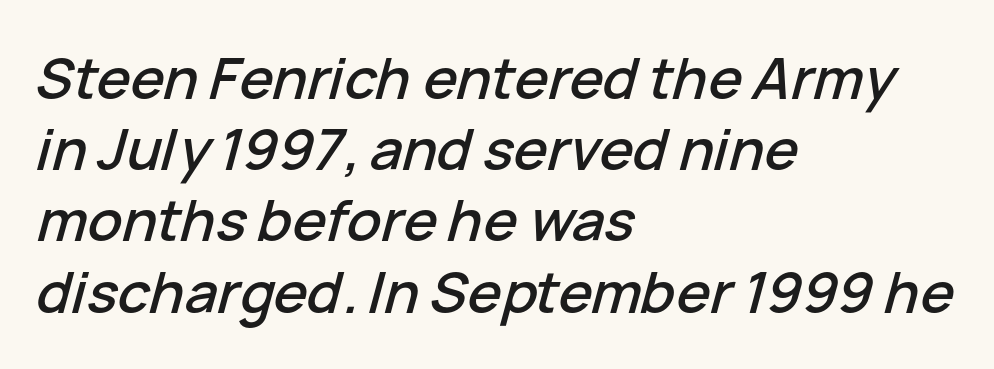
{"italic": "yes", "lean": "right", "slant_degrees": 15, "width": "normal", "stroke_contrast": "low", "x_height": "medium", "monospaced": "no", "underline": "no", "align": "left", "line_spacing": "normal", "line_spacing_ratio": 1.25, "letter_spacing": "normal", "letter_spacing_em": 0.0, "glyph_px": 57}
